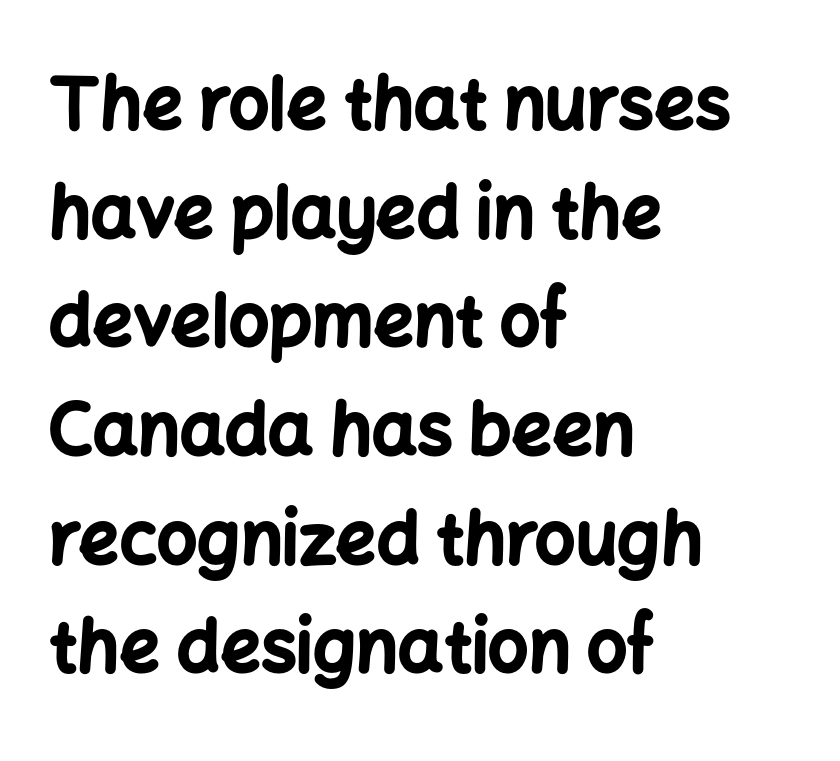
Q: Is the text bold? A: Yes.
Q: Is the text italic (slanted)? A: No, it is upright.
Q: Is the typeface a serif or a sans-serif typeface? A: Sans-serif.
Q: Is the text underlined? A: No.
Q: How is the paragraph aligned? A: Left-aligned.
Q: Is the spacing between letters normal or unusually wide? A: Normal.
Q: Is the spacing between lines tight, normal or loose? A: Normal.
Q: Width (condensed, normal, or wide)? A: Normal.
Q: Stroke contrast? A: Low.
Q: x-height? A: Medium.
Q: Monospaced? A: No.
